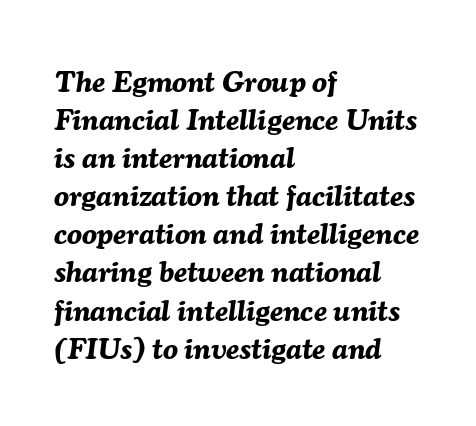
Q: Is the text bold? A: Yes.
Q: Is the text italic (slanted)? A: Yes, it leans right by about 7 degrees.
Q: Is the text underlined? A: No.
Q: How is the paragraph aligned? A: Left-aligned.
Q: Is the spacing between letters normal or unusually wide? A: Normal.
Q: Is the spacing between lines tight, normal or loose? A: Normal.
Q: Width (condensed, normal, or wide)? A: Normal.
Q: Stroke contrast? A: Medium.
Q: x-height? A: Medium.
Q: Monospaced? A: No.
